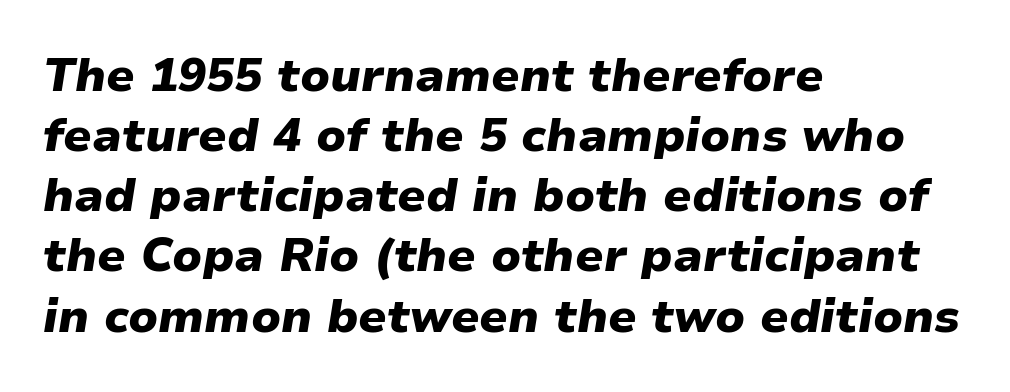
{"italic": "yes", "lean": "right", "slant_degrees": 9, "bold": "yes", "weight": "heavy", "width": "normal", "stroke_contrast": "low", "x_height": "medium", "monospaced": "no", "underline": "no", "align": "left", "line_spacing": "normal", "line_spacing_ratio": 1.28, "letter_spacing": "normal", "letter_spacing_em": 0.0, "glyph_px": 47}
